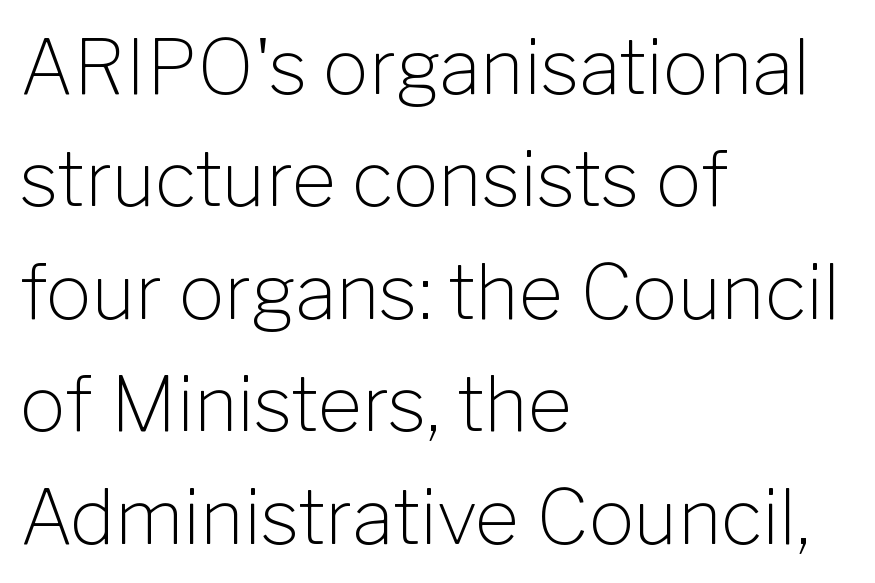
The image shows 76 px light sans-serif type, upright; set left-aligned, normal line spacing (1.48x), normal letter spacing, not underlined; low stroke contrast and a medium x-height.
